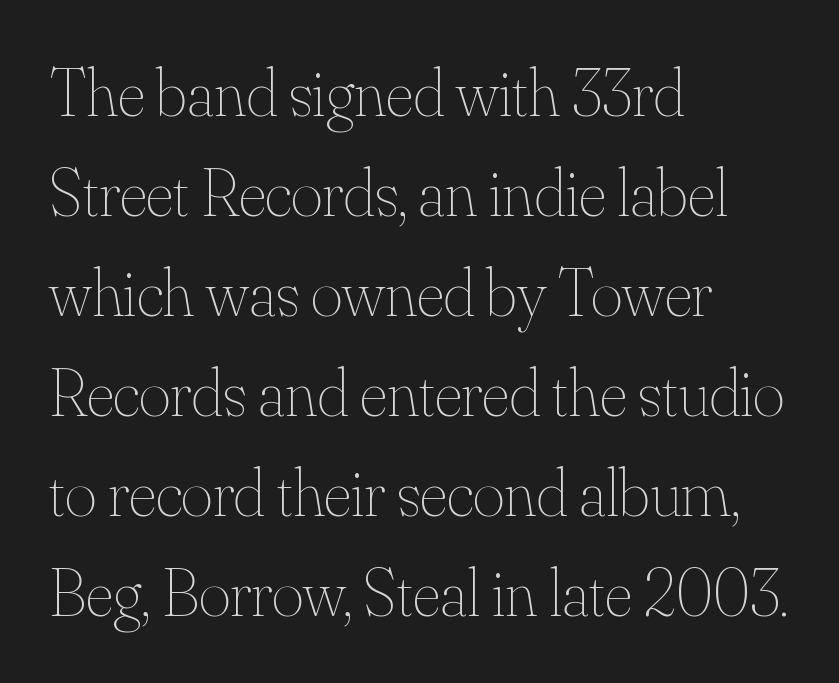
{"italic": "no", "bold": "no", "weight": "thin", "width": "normal", "stroke_contrast": "medium", "x_height": "small", "monospaced": "no", "underline": "no", "align": "left", "line_spacing": "normal", "line_spacing_ratio": 1.47, "letter_spacing": "normal", "letter_spacing_em": 0.0, "glyph_px": 68}
